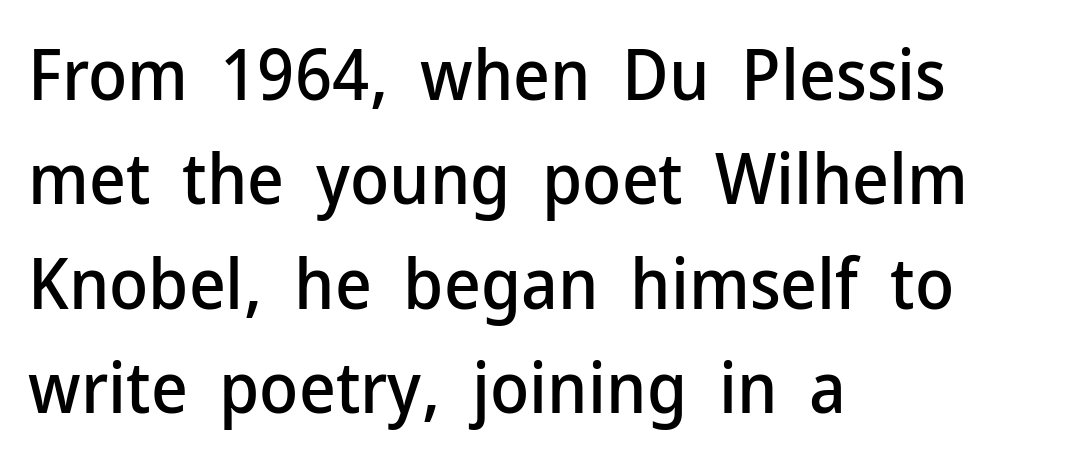
Q: Is the text italic (slanted)? A: No, it is upright.
Q: Is the typeface a serif or a sans-serif typeface? A: Sans-serif.
Q: Is the text underlined? A: No.
Q: How is the paragraph aligned? A: Left-aligned.
Q: Is the spacing between letters normal or unusually wide? A: Normal.
Q: Is the spacing between lines tight, normal or loose? A: Normal.
Q: Width (condensed, normal, or wide)? A: Normal.
Q: Stroke contrast? A: Low.
Q: x-height? A: Medium.
Q: Monospaced? A: No.
